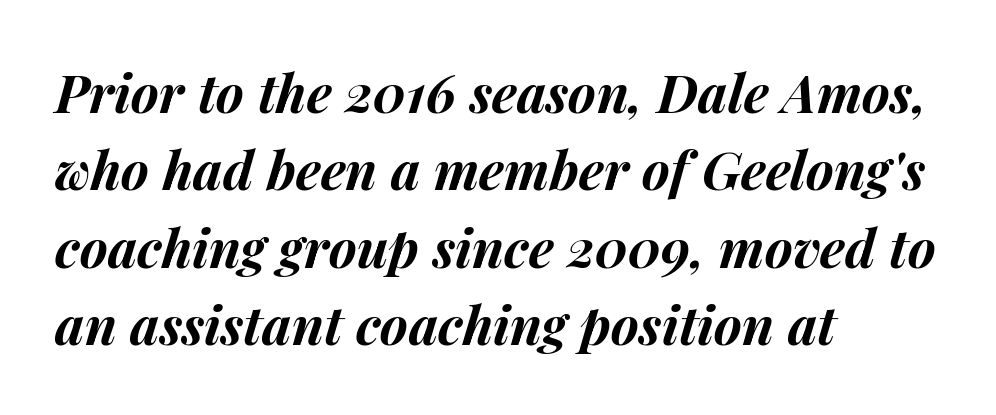
{"italic": "yes", "lean": "right", "slant_degrees": 14, "bold": "yes", "weight": "bold", "width": "normal", "stroke_contrast": "medium", "x_height": "medium", "monospaced": "no", "underline": "no", "align": "left", "line_spacing": "normal", "line_spacing_ratio": 1.46, "letter_spacing": "normal", "letter_spacing_em": 0.0, "glyph_px": 53}
